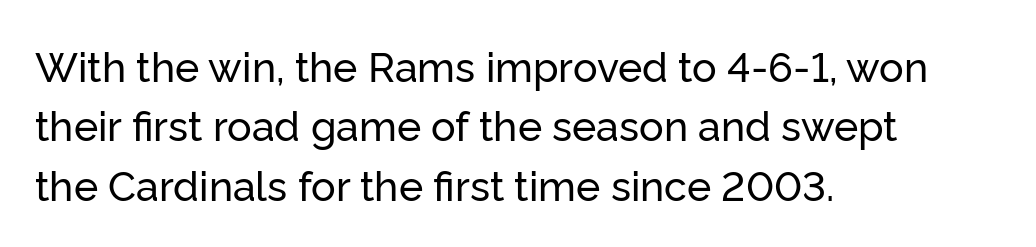
{"serif": "no", "italic": "no", "width": "normal", "stroke_contrast": "low", "x_height": "medium", "monospaced": "no", "underline": "no", "align": "left", "line_spacing": "normal", "line_spacing_ratio": 1.45, "letter_spacing": "normal", "letter_spacing_em": 0.0, "glyph_px": 41}
